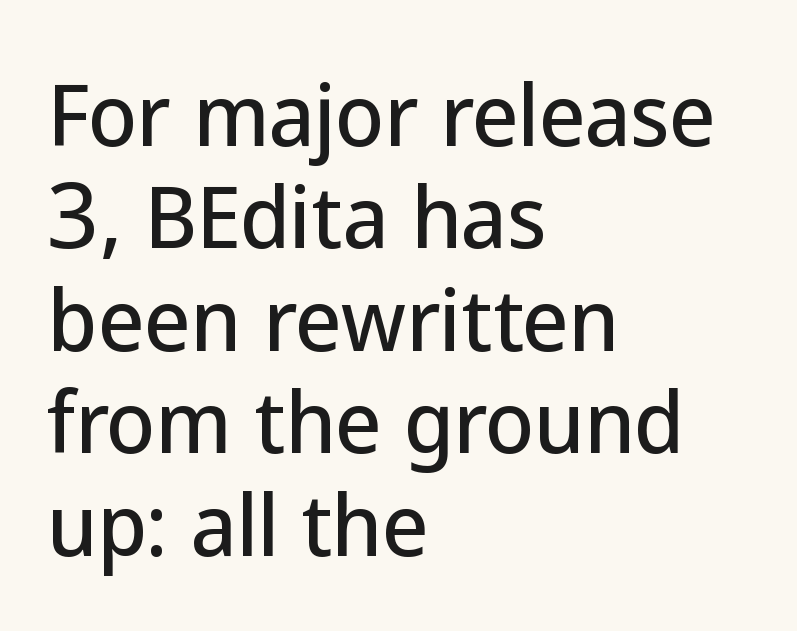
{"serif": "no", "italic": "no", "width": "normal", "stroke_contrast": "low", "x_height": "medium", "monospaced": "no", "underline": "no", "align": "left", "line_spacing": "normal", "line_spacing_ratio": 1.28, "letter_spacing": "normal", "letter_spacing_em": 0.0, "glyph_px": 80}
